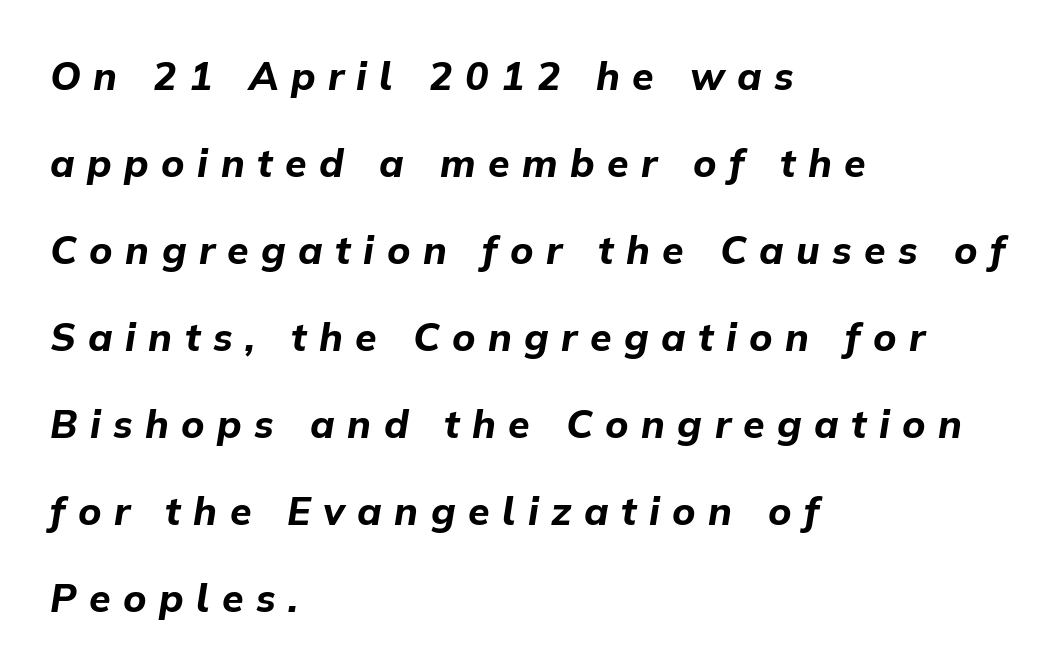
{"italic": "yes", "lean": "right", "slant_degrees": 9, "bold": "yes", "weight": "bold", "width": "normal", "stroke_contrast": "low", "x_height": "medium", "monospaced": "no", "underline": "no", "align": "left", "line_spacing": "loose", "line_spacing_ratio": 2.23, "letter_spacing": "wide", "letter_spacing_em": 0.32, "glyph_px": 39}
